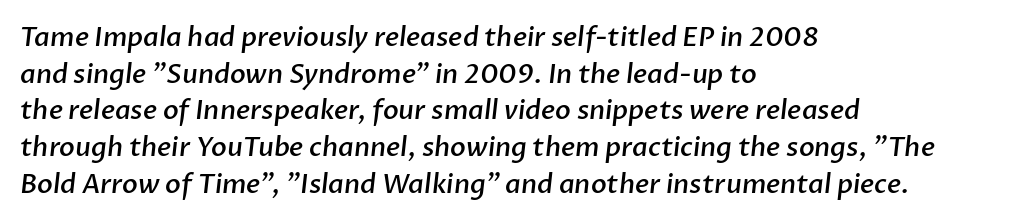
Q: Is the text bold? A: Semi-bold.
Q: Is the text underlined? A: No.
Q: How is the paragraph aligned? A: Left-aligned.
Q: Is the spacing between letters normal or unusually wide? A: Normal.
Q: Is the spacing between lines tight, normal or loose? A: Normal.
